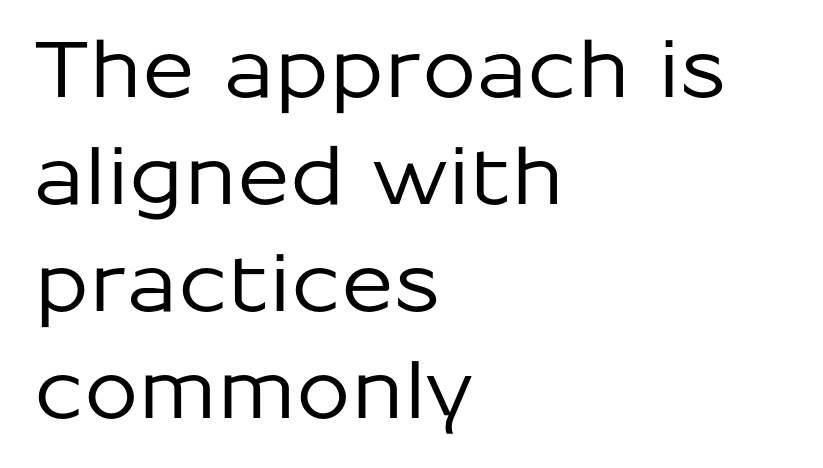
The image shows 78 px sans-serif type, upright; set left-aligned, normal line spacing (1.37x), normal letter spacing, not underlined; low stroke contrast and a medium x-height.
